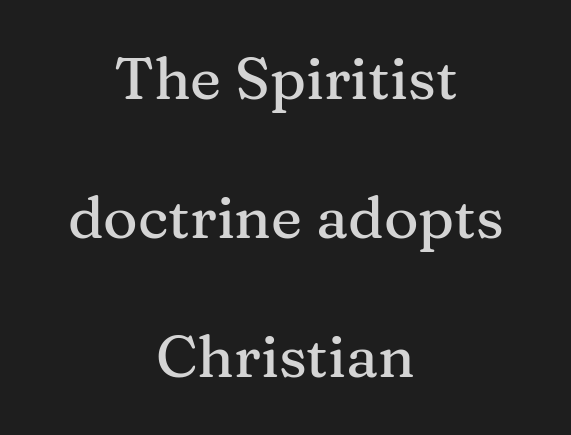
You could not count columns in this text — the font is proportionally spaced. A typesetter would call this leading open, well beyond the default. Glance below the letters and you will spot only blank space. There is no visible air inserted between adjacent glyphs. Line starts and ends both wander, symmetrically.
